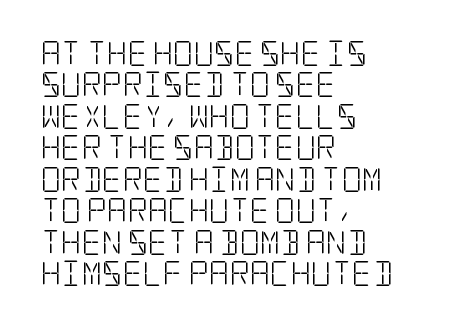
No letter is thick-stroked: the sample isn't bold. This is roman type, the default non-slanted kind. One glance says typical: line gaps are just what's usual. Plain, unruled lines of type. This sample is left-justified, so line endings fall wherever the words run out.
